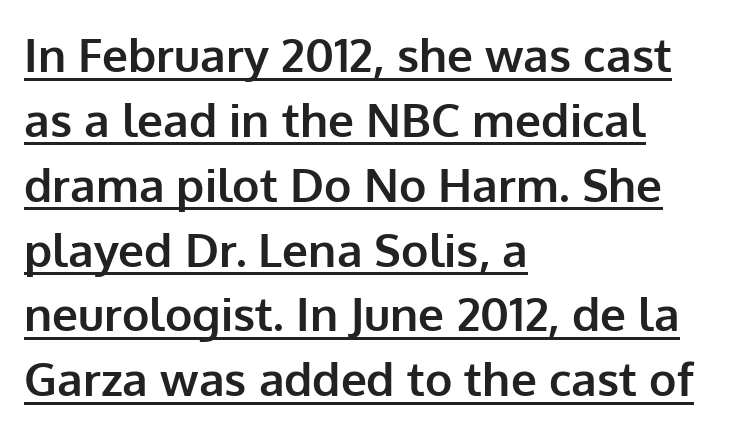
Posture: vertical. These lines carry a lot of weight — the face is fully bold. The paragraph shown leans on its left margin. Looks like someone drew a line under every word here.
